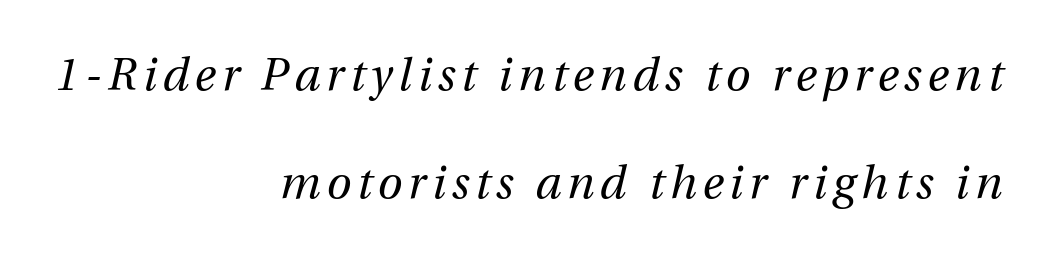
{"italic": "yes", "lean": "right", "slant_degrees": 12, "bold": "no", "weight": "regular", "width": "normal", "stroke_contrast": "medium", "x_height": "medium", "monospaced": "no", "underline": "no", "align": "right", "line_spacing": "loose", "line_spacing_ratio": 2.39, "glyph_px": 45}
